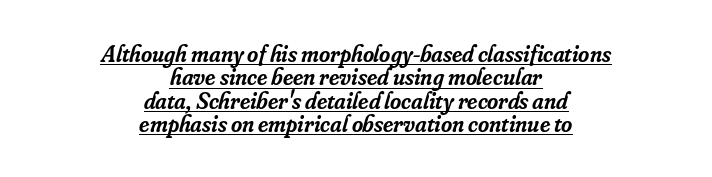
Q: Is the text bold? A: Semi-bold.
Q: Is the text italic (slanted)? A: Yes, it leans right by about 16 degrees.
Q: Is the text underlined? A: Yes.
Q: How is the paragraph aligned? A: Centered.
Q: Is the spacing between letters normal or unusually wide? A: Normal.
Q: Is the spacing between lines tight, normal or loose? A: Tight.
